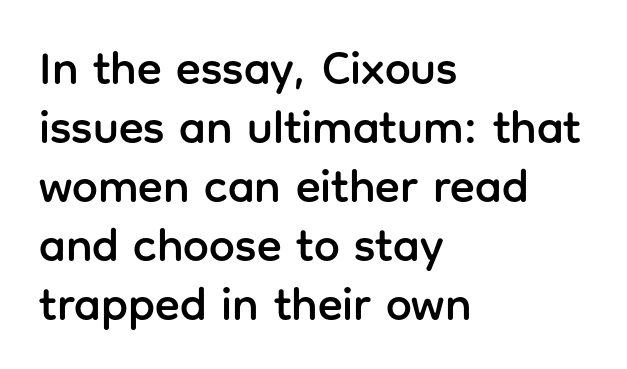
The image shows 46 px sans-serif type, upright; set left-aligned, normal line spacing (1.28x), normal letter spacing, not underlined; low stroke contrast and a medium x-height.
